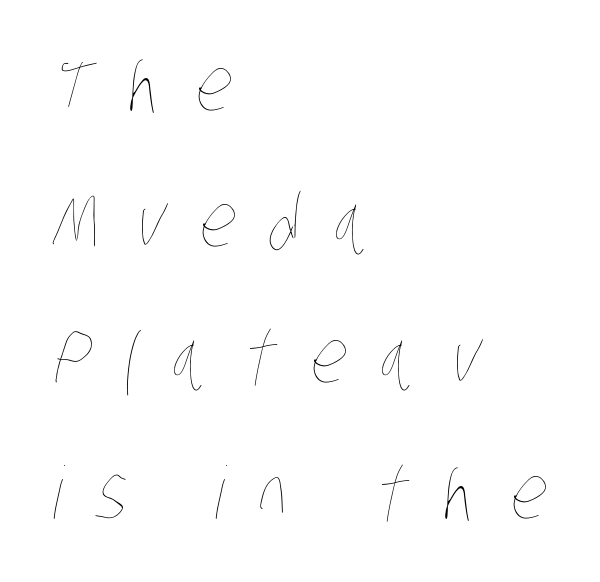
These lines are set flush left with a ragged right edge. Students, note that the glyphs here are deliberately spaced far apart. The specimen omits any rule beneath the text block's lines. Nothing heavy about these letters — not bold at all. Proportional: the letters do not fall into vertical columns.
